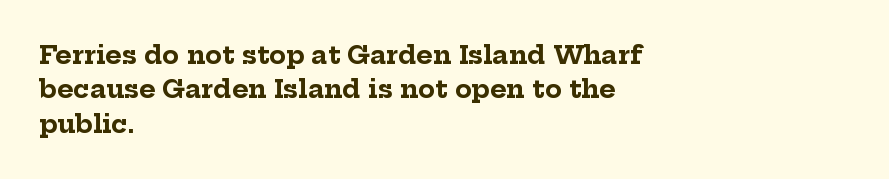
Plain, unruled lines of type. Italic: no, the glyphs are upright roman. The face used here has the dense, thick strokes of a bold. Compared with typical paragraphs, the rows here are spaced about the same. The paragraph has a hard left edge and a soft right edge. Here the glyphs are tracked normally, forming tight word shapes.
